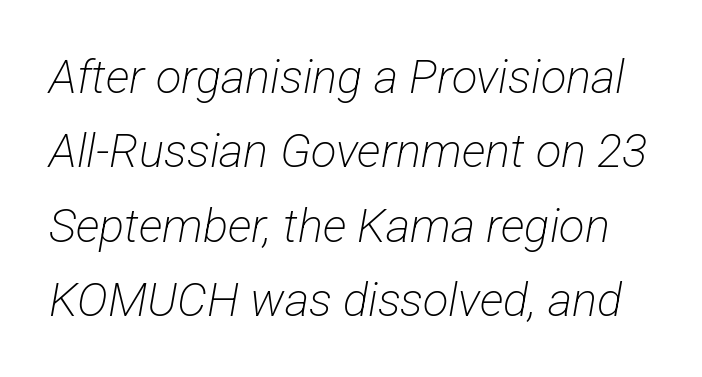
The image shows 47 px light, condensed sans-serif type; set normal line spacing (1.58x), normal letter spacing, not underlined; low stroke contrast and a medium x-height.
